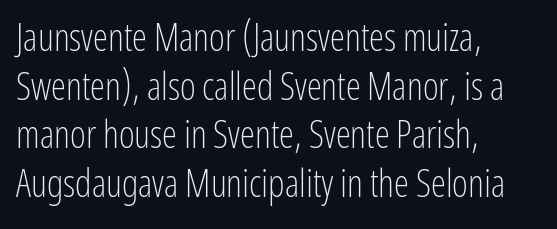
This is not heavy type; no bold has been used. In terms of posture, this sample is upright. The face used here is a sans, in the tradition of grotesques and geometrics. The horizontal fit of the characters is conventional and even. Proportional: the letters do not fall into vertical columns.
